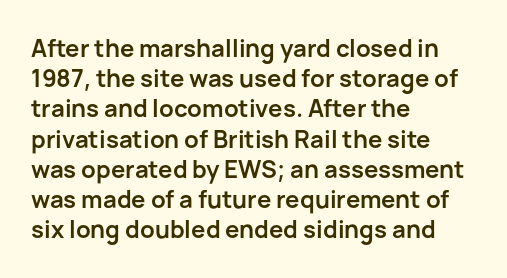
Q: Is the text bold? A: Yes.
Q: Is the text italic (slanted)? A: No, it is upright.
Q: Is the text underlined? A: No.
Q: How is the paragraph aligned? A: Left-aligned.
Q: Is the spacing between letters normal or unusually wide? A: Normal.
Q: Is the spacing between lines tight, normal or loose? A: Normal.
